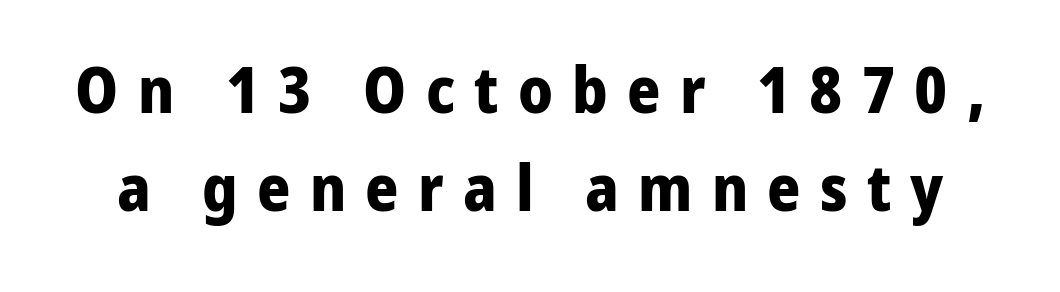
{"serif": "no", "italic": "no", "bold": "yes", "weight": "bold", "width": "normal", "stroke_contrast": "low", "x_height": "medium", "monospaced": "no", "underline": "no", "line_spacing": "normal", "line_spacing_ratio": 1.53, "letter_spacing": "wide", "letter_spacing_em": 0.3, "glyph_px": 64}
